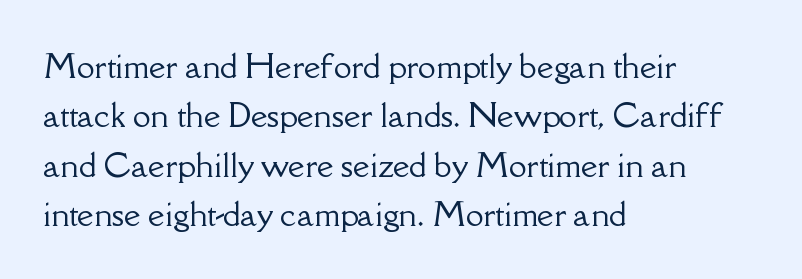
Q: Is the text italic (slanted)? A: No, it is upright.
Q: Is the typeface a serif or a sans-serif typeface? A: Serif.
Q: Is the text underlined? A: No.
Q: How is the paragraph aligned? A: Left-aligned.
Q: Is the spacing between letters normal or unusually wide? A: Normal.
Q: Is the spacing between lines tight, normal or loose? A: Normal.
Q: Width (condensed, normal, or wide)? A: Normal.
Q: Stroke contrast? A: Low.
Q: x-height? A: Small.
Q: Monospaced? A: No.
